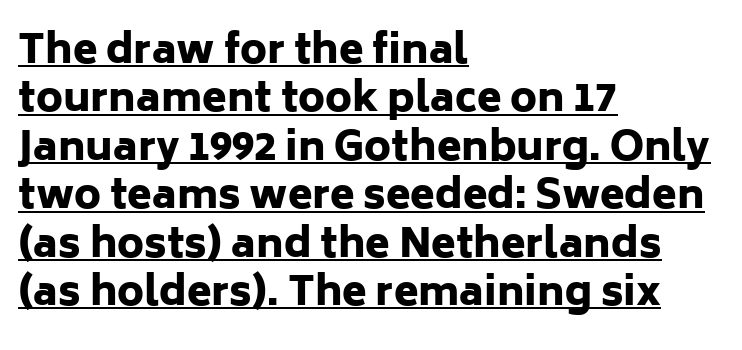
Proportional: the letters do not fall into vertical columns. Summary of weight: heavy, a full bold. Nope, not italic — everything's standing straight. In designer terms, the underline attribute is active on this setting.
